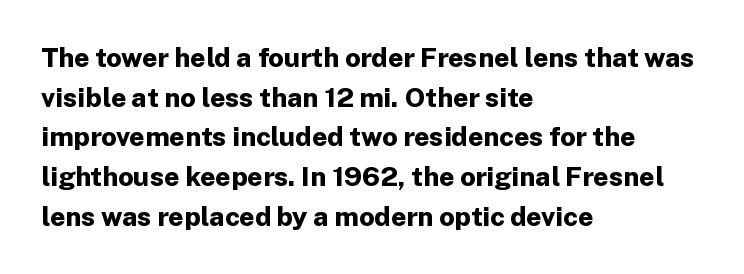
{"italic": "no", "bold": "yes", "underline": "no", "align": "left", "line_spacing": "normal", "line_spacing_ratio": 1.47, "letter_spacing": "normal", "letter_spacing_em": 0.0, "glyph_px": 27}
